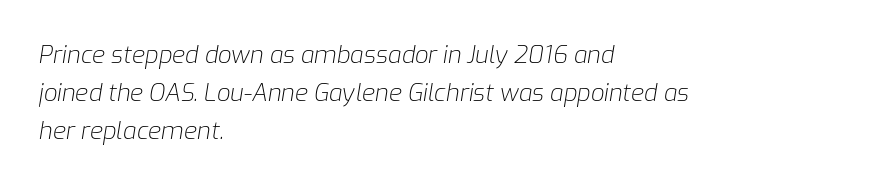
The image shows 24 px text type, italic (leaning right); set left-aligned, normal line spacing (1.59x), normal letter spacing, not underlined.
